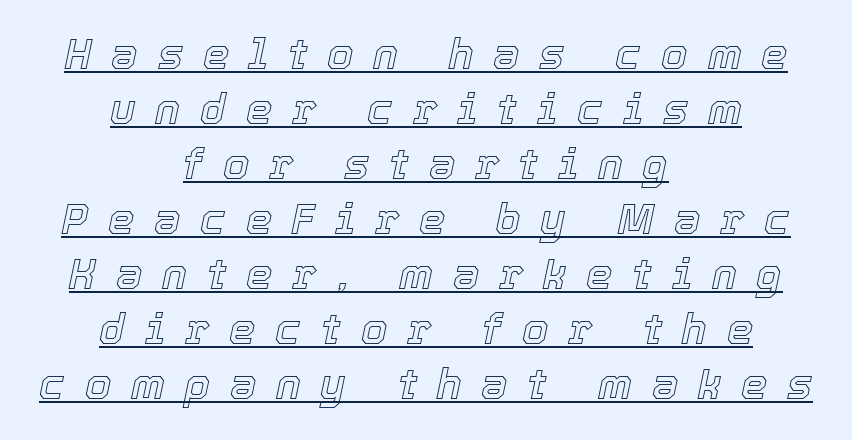
The image shows 42 px text type, italic (leaning right); set centered, normal line spacing (1.31x), unusually wide letter spacing (+0.47 em), underlined; a medium x-height.
